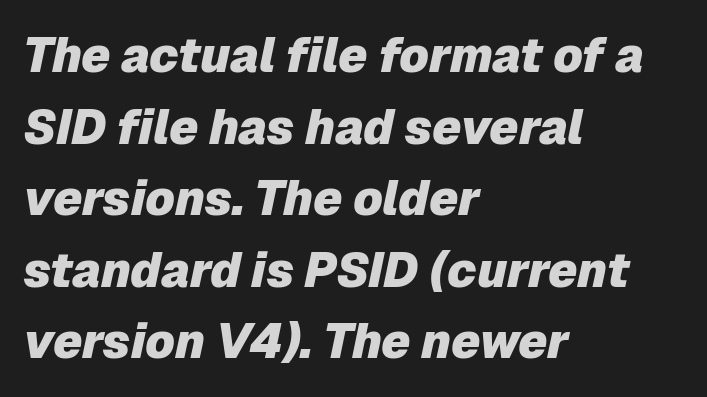
Chunky letters — that's bold for sure. The rendering anchors every line to the left-hand side. This sample keeps an unexceptional amount of space between lines. Note the varied advance widths — an 'i' is clearly narrower than an 'm'. The foot of each line stays bare and open. This is oblique type, the kind used for emphasis or titles.
